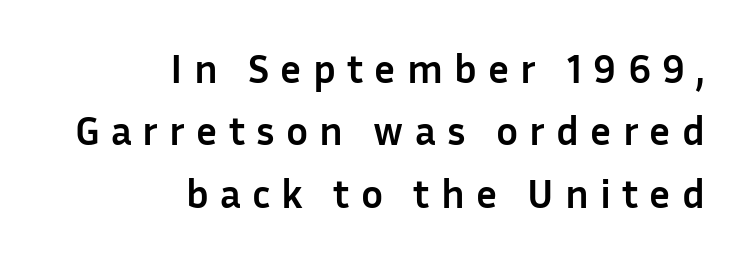
Q: Is the text bold? A: Yes.
Q: Is the text italic (slanted)? A: No, it is upright.
Q: Is the typeface a serif or a sans-serif typeface? A: Sans-serif.
Q: Is the text underlined? A: No.
Q: How is the paragraph aligned? A: Right-aligned.
Q: Is the spacing between letters normal or unusually wide? A: Unusually wide.
Q: Is the spacing between lines tight, normal or loose? A: Normal.
Q: Width (condensed, normal, or wide)? A: Normal.
Q: Stroke contrast? A: Low.
Q: x-height? A: Medium.
Q: Monospaced? A: No.
